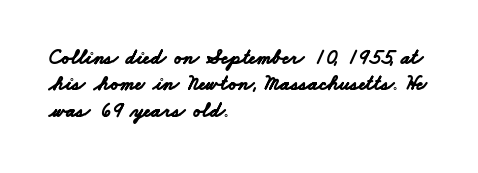
{"bold": "yes", "underline": "no", "align": "left", "line_spacing": "normal", "line_spacing_ratio": 1.26, "letter_spacing": "normal", "letter_spacing_em": 0.0, "glyph_px": 21}
